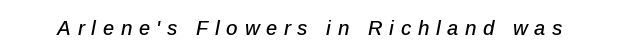
Q: Is the text italic (slanted)? A: Yes, it leans right by about 12 degrees.
Q: Is the text underlined? A: No.
Q: Is the spacing between letters normal or unusually wide? A: Unusually wide.
